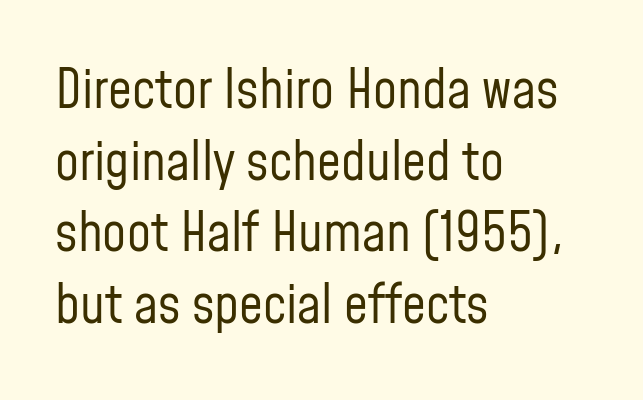
The image shows 53 px regular-weight, condensed sans-serif type, upright; set left-aligned, normal line spacing (1.35x), normal letter spacing, not underlined; low stroke contrast and a medium x-height.
